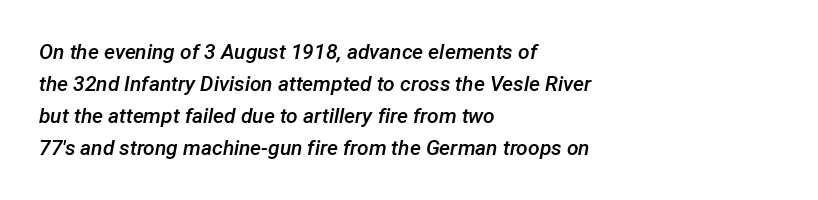
The axis of the letterforms is tilted away from vertical. The type is set solid horizontally, with unmodified tracking. All the whitespace from short lines collects on the right. Interline gaps are of average width in this sample. The space beneath each line is pristine and unruled.
